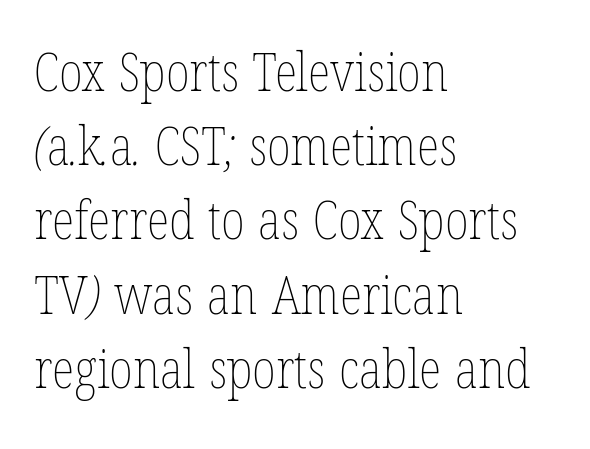
Leading: standard. Think standard paragraph weight, or any step lighter than that. Character widths vary here, with narrow letters taking less room than wide ones. Does extra space separate the letters? No, they use regular spacing.
